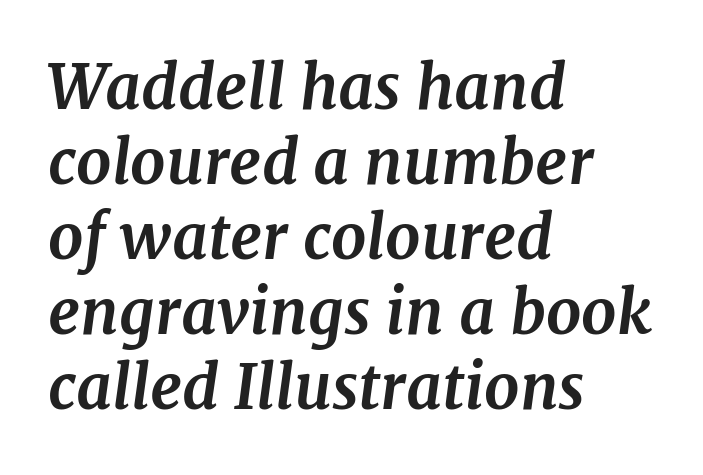
The image shows 62 px bold serif type, italic (leaning right); set left-aligned, line spacing 1.21x, normal letter spacing, not underlined; medium stroke contrast and a medium x-height.
